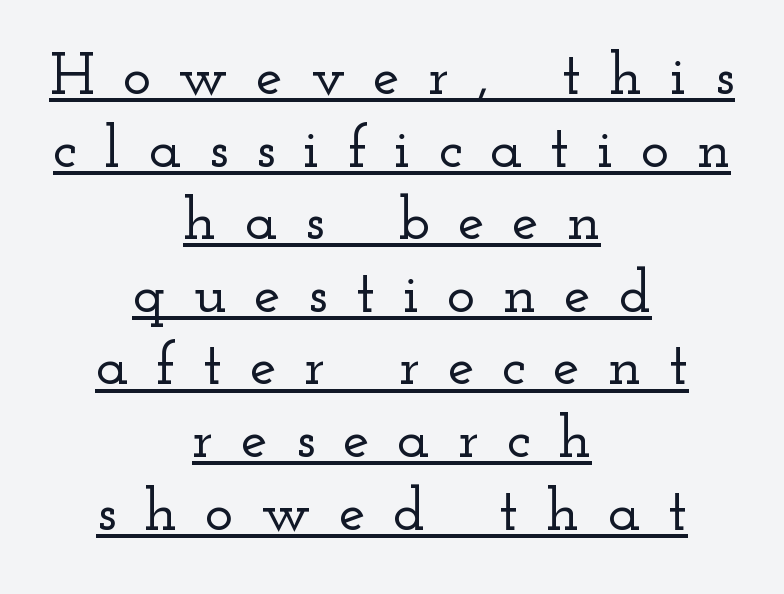
Q: Is the text italic (slanted)? A: No, it is upright.
Q: Is the typeface a serif or a sans-serif typeface? A: Serif.
Q: Is the text underlined? A: Yes.
Q: How is the paragraph aligned? A: Centered.
Q: Is the spacing between letters normal or unusually wide? A: Unusually wide.
Q: Width (condensed, normal, or wide)? A: Wide.
Q: Stroke contrast? A: Low.
Q: x-height? A: Small.
Q: Monospaced? A: No.
